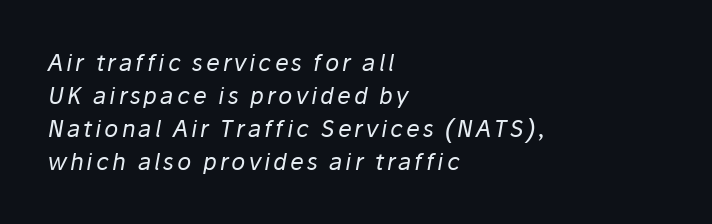
Tall strokes in this sample are angled rather than plumb. The passage shown is not underscored anywhere. Counters stay open thanks to moderate or lighter strokes. The paragraph has a hard left edge and a soft right edge.
